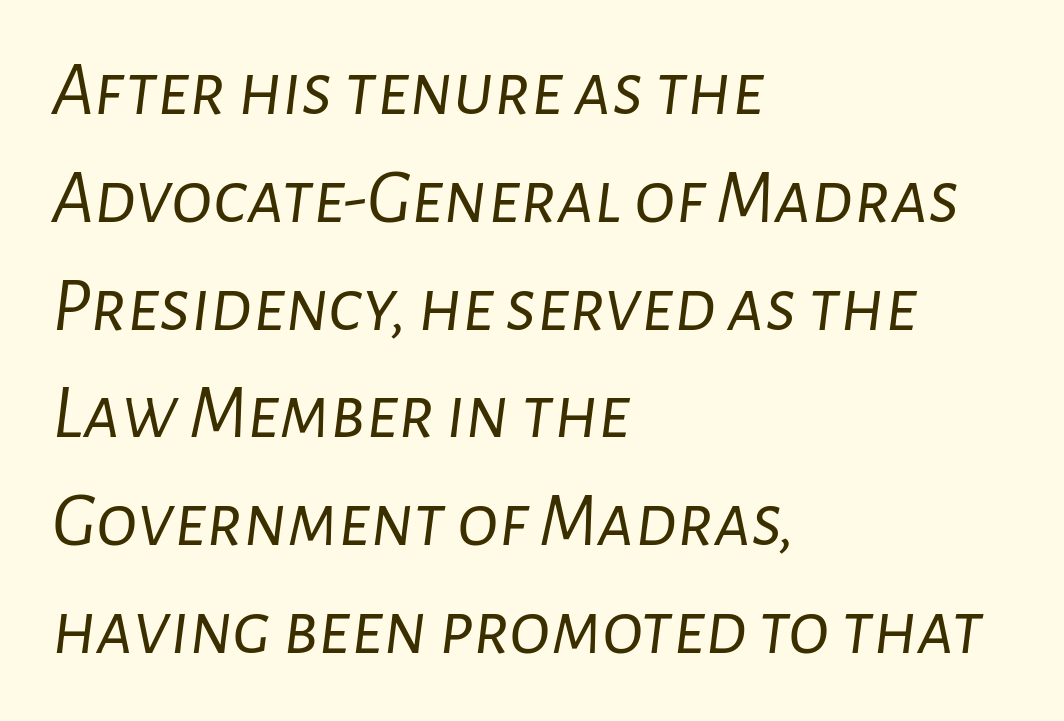
{"italic": "yes", "lean": "right", "slant_degrees": 7, "bold": "no", "weight": "light", "width": "normal", "stroke_contrast": "low", "x_height": "medium", "monospaced": "no", "underline": "no", "align": "left", "line_spacing": "normal", "line_spacing_ratio": 1.4, "letter_spacing": "normal", "letter_spacing_em": 0.0, "glyph_px": 77}
